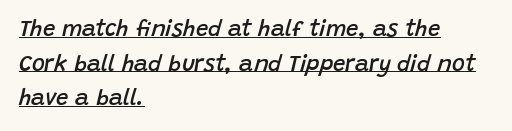
{"italic": "yes", "lean": "right", "slant_degrees": 15, "bold": "semi", "underline": "yes", "align": "left", "line_spacing": "normal", "line_spacing_ratio": 1.57, "letter_spacing": "normal", "letter_spacing_em": 0.0, "glyph_px": 22}
